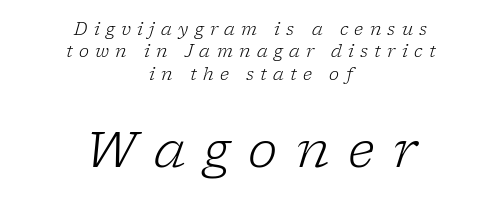
The passage shown is not underscored anywhere. Spacing verdict: proportional, widths tailored to each character. The face used here has a pronounced slope to its letters. This layout puts the modest block above and the oversized block below. Loose tracking; the words dissolve into strings of separated letters.
